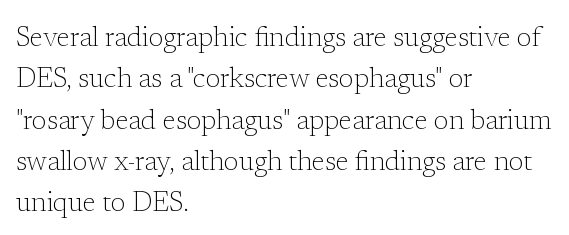
{"italic": "no", "bold": "no", "underline": "no", "align": "left", "line_spacing": "normal", "line_spacing_ratio": 1.53, "letter_spacing": "normal", "letter_spacing_em": 0.0, "glyph_px": 27}
